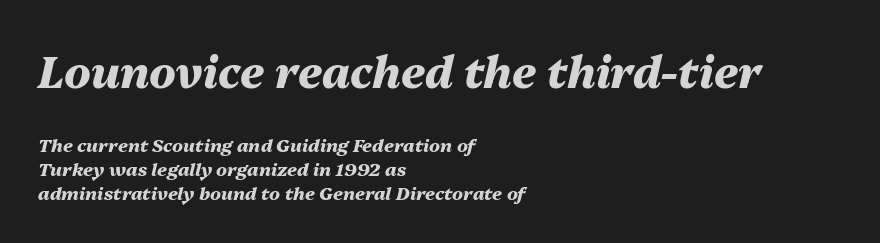
{"italic": "yes", "lean": "right", "slant_degrees": 13, "bold": "yes", "weight": "heavy", "width": "normal", "stroke_contrast": "medium", "x_height": "medium", "monospaced": "no", "underline": "no", "align": "left", "line_spacing": "normal", "line_spacing_ratio": 1.32, "letter_spacing": "normal", "letter_spacing_em": 0.0, "larger_block": "first", "size_ratio": 2.44, "glyph_px": 44}
